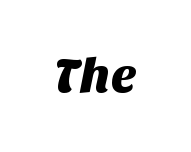
The image shows 49 px sans-serif type; set normal letter spacing, not underlined; medium stroke contrast and a large x-height.
